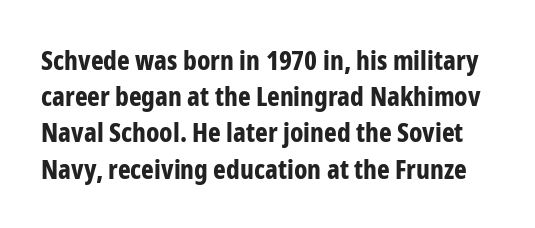
The axis of the letterforms is exactly vertical. Words float on clear page, feet unadorned. The space between consecutive lines is moderate. Caption: bold face, heavy strokes. Inter-character spacing is left at the font's built-in metrics.
